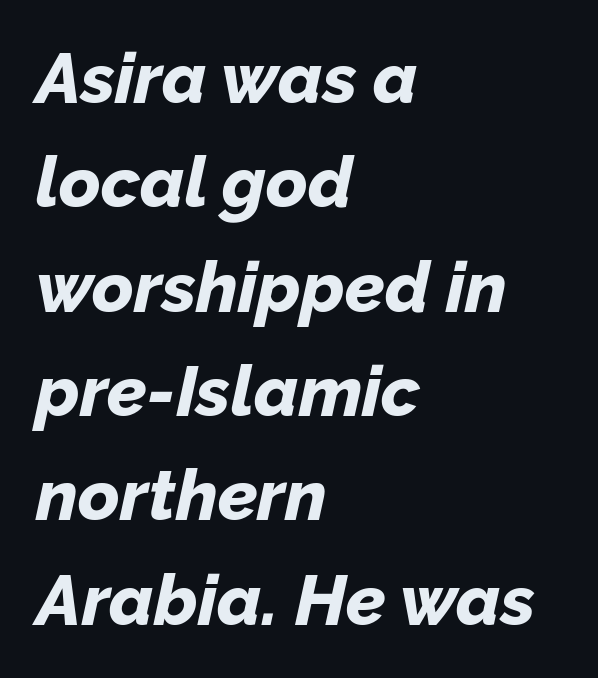
{"italic": "yes", "lean": "right", "slant_degrees": 12, "bold": "yes", "weight": "bold", "width": "normal", "stroke_contrast": "low", "x_height": "medium", "monospaced": "no", "underline": "no", "align": "left", "line_spacing": "normal", "line_spacing_ratio": 1.47, "letter_spacing": "normal", "letter_spacing_em": 0.0, "glyph_px": 71}
